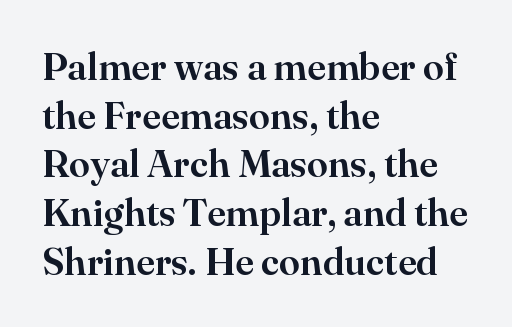
The image shows 38 px serif type, upright; set left-aligned, normal line spacing (1.28x), normal letter spacing, not underlined; high stroke contrast and a small x-height.
